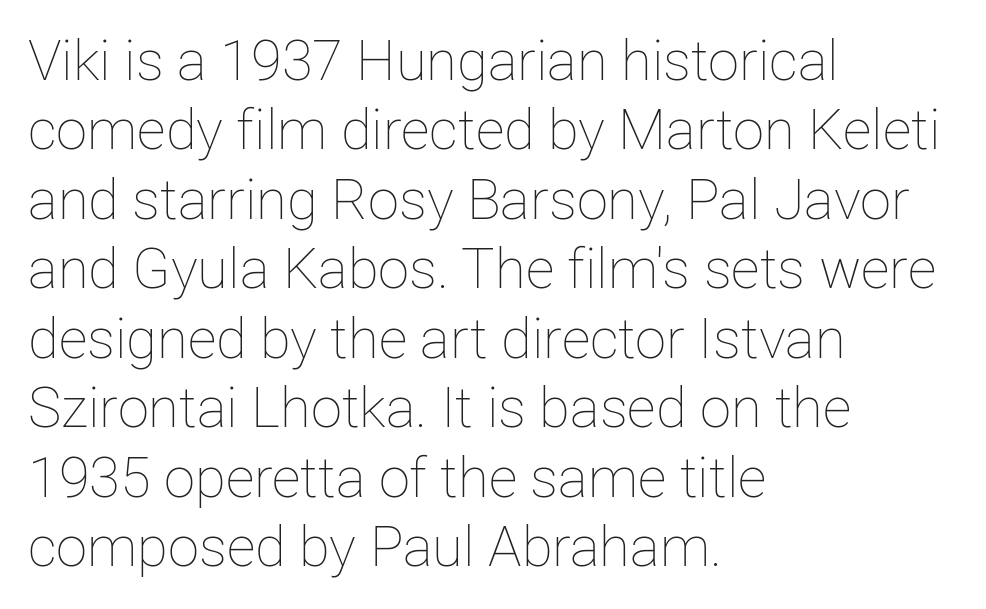
{"italic": "no", "bold": "no", "weight": "thin", "width": "normal", "stroke_contrast": "low", "x_height": "medium", "monospaced": "no", "underline": "no", "align": "left", "line_spacing_ratio": 1.24, "letter_spacing": "normal", "letter_spacing_em": 0.0, "glyph_px": 56}
